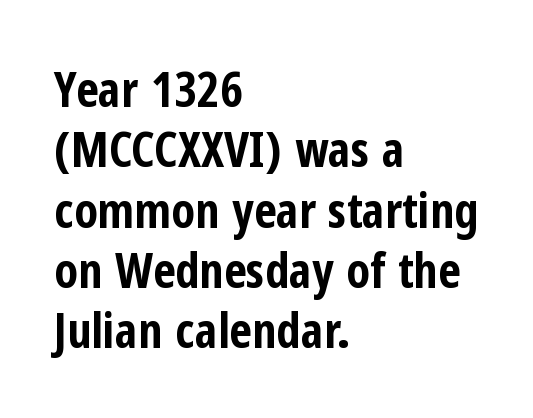
{"serif": "no", "italic": "no", "bold": "yes", "weight": "bold", "width": "condensed", "stroke_contrast": "low", "x_height": "medium", "monospaced": "no", "underline": "no", "align": "left", "line_spacing_ratio": 1.23, "letter_spacing": "normal", "letter_spacing_em": 0.0, "glyph_px": 49}
